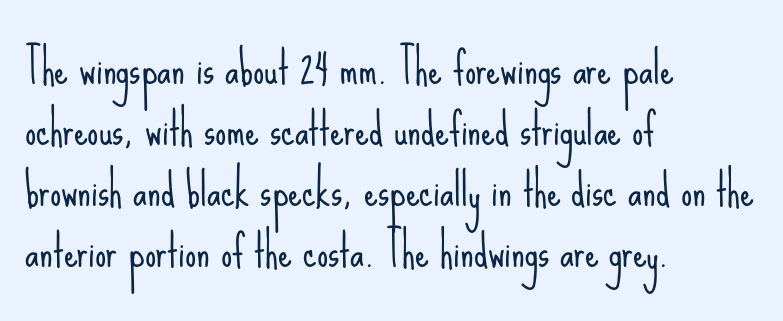
{"serif": "no", "italic": "no", "bold": "no", "weight": "light", "width": "condensed", "stroke_contrast": "low", "x_height": "small", "monospaced": "no", "underline": "no", "align": "left", "line_spacing": "normal", "line_spacing_ratio": 1.39, "letter_spacing": "normal", "letter_spacing_em": 0.0, "glyph_px": 44}
